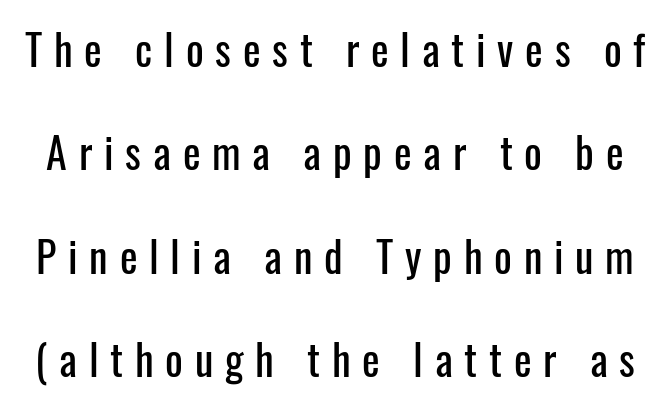
The image shows 42 px condensed sans-serif type, upright; set loose line spacing (2.46x), unusually wide letter spacing (+0.28 em), not underlined; low stroke contrast and a medium x-height.
